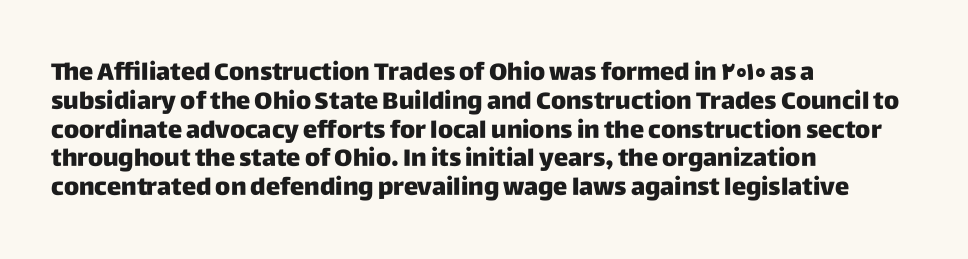
The image shows 24 px text type, upright; set left-aligned, line spacing 1.2x, normal letter spacing, not underlined.
